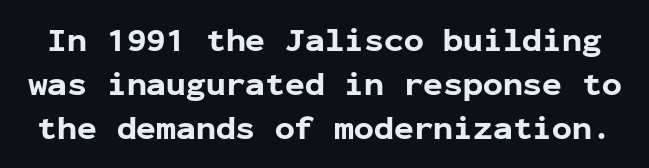
Q: Is the text bold? A: Yes.
Q: Is the text italic (slanted)? A: No, it is upright.
Q: Is the typeface a serif or a sans-serif typeface? A: Sans-serif.
Q: Is the text underlined? A: No.
Q: Is the spacing between letters normal or unusually wide? A: Normal.
Q: Is the spacing between lines tight, normal or loose? A: Normal.
Q: Width (condensed, normal, or wide)? A: Normal.
Q: Stroke contrast? A: Low.
Q: x-height? A: Medium.
Q: Monospaced? A: Yes.
